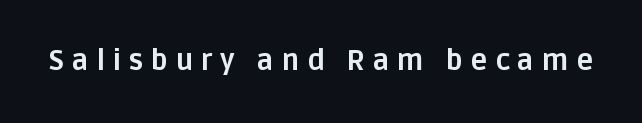
The specimen reads as upright at a glance. The letters are bold, with thick, heavy strokes. You can tell from the bare stems that sans-serif type was used. Do the characters align in a grid? No, the font is proportional.
